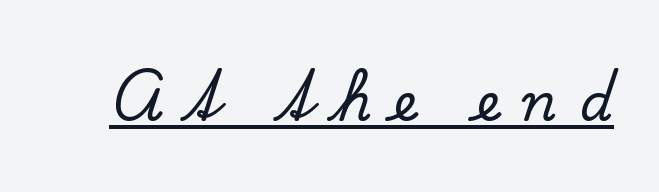
The image shows 52 px serif type; set unusually wide letter spacing (+0.43 em), underlined; low stroke contrast and a small x-height.
